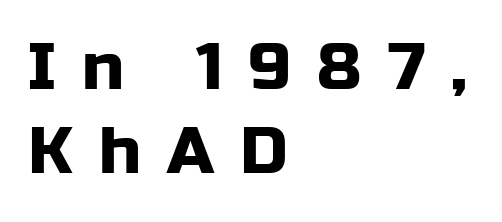
Notice how the passage keeps a crisp vertical edge on the left only. Students, observe: this is what conventionally led text looks like. Anything drawn beneath the words? Only blank space. The lettering holds an erect, upright posture throughout. The letters advance in unequal steps, a hallmark of proportional type.
